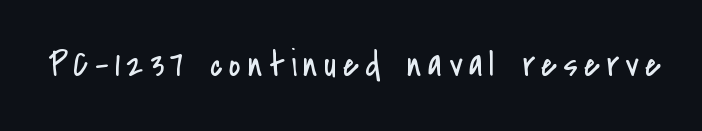
Looks like regular typesetting: each glyph gets only the width it needs. Each letter's strokes conclude bluntly, with no projecting serifs. Type without underlining. Vertical stems look standard width or narrower in stroke. Italic? Not at all — the glyphs are vertical.
